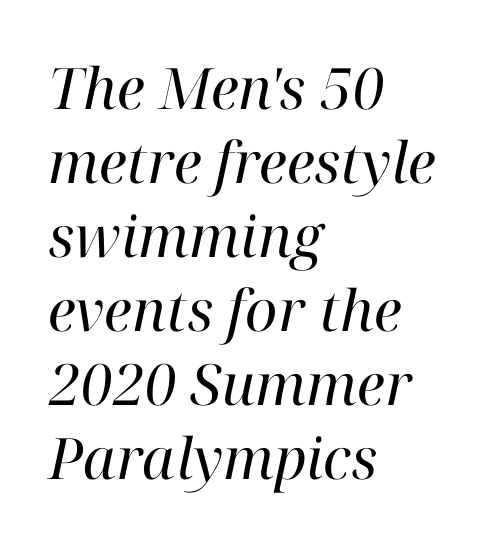
Characters are canted at an angle relative to the baseline's perpendicular. Alignment: flush left. Note: serifs present on the glyphs. Looks like regular typesetting: each glyph gets only the width it needs.
